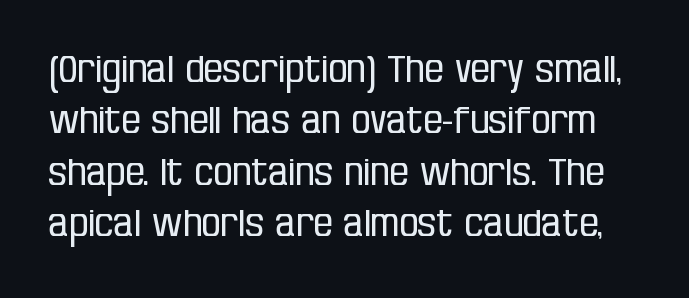
The image shows 38 px regular-weight, condensed sans-serif type, upright; set normal line spacing (1.35x), normal letter spacing, not underlined; low stroke contrast and a large x-height.
